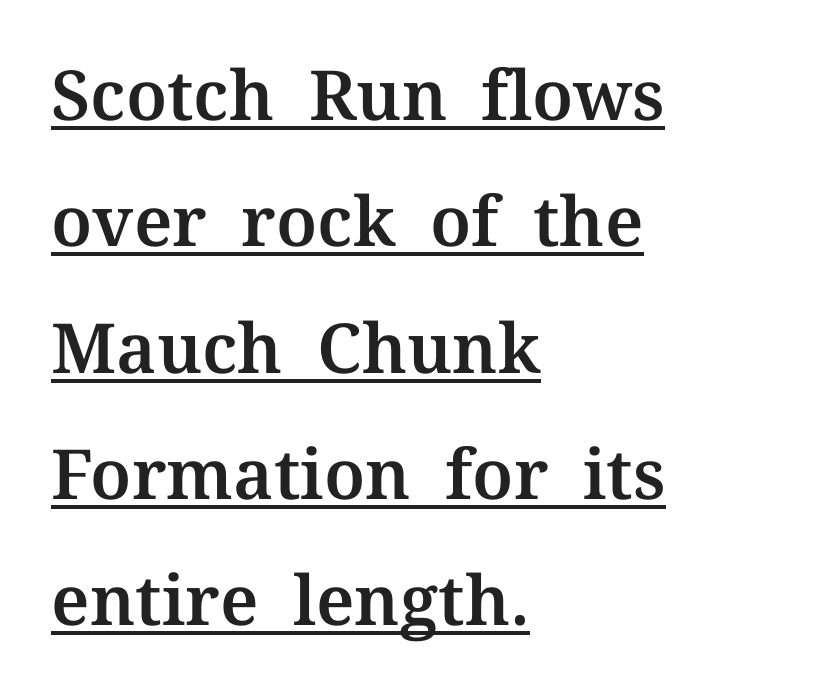
Q: Is the text italic (slanted)? A: No, it is upright.
Q: Is the typeface a serif or a sans-serif typeface? A: Serif.
Q: Is the text underlined? A: Yes.
Q: How is the paragraph aligned? A: Left-aligned.
Q: Is the spacing between letters normal or unusually wide? A: Normal.
Q: Width (condensed, normal, or wide)? A: Normal.
Q: Stroke contrast? A: Medium.
Q: x-height? A: Medium.
Q: Monospaced? A: No.
